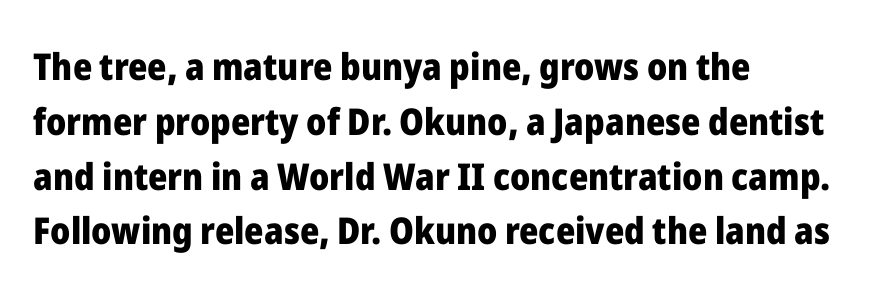
{"serif": "no", "italic": "no", "bold": "yes", "weight": "heavy", "width": "normal", "stroke_contrast": "low", "x_height": "medium", "monospaced": "no", "underline": "no", "align": "left", "line_spacing": "normal", "line_spacing_ratio": 1.48, "letter_spacing": "normal", "letter_spacing_em": 0.0, "glyph_px": 37}
